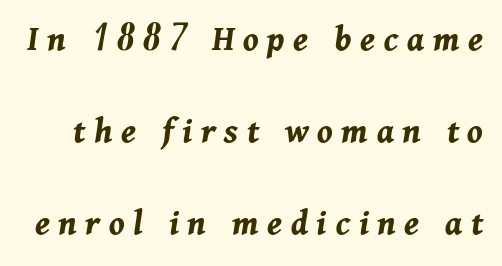
Clear beneath every line of the passage. The face used here is proportionally spaced, like ordinary book or web type. Italic: yes, the glyphs are oblique. The block of text is sparse from top to bottom, with ample space between rows. The letters are spread apart with noticeably loose tracking.
